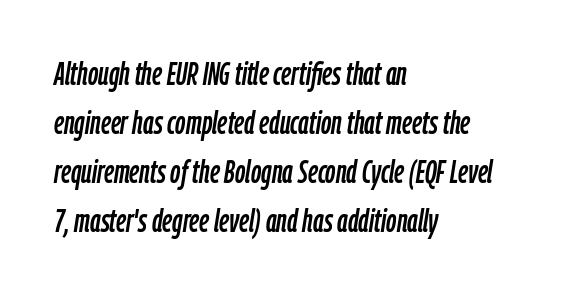
{"italic": "yes", "lean": "right", "slant_degrees": 9, "width": "condensed", "stroke_contrast": "low", "x_height": "medium", "monospaced": "no", "underline": "no", "align": "left", "line_spacing": "normal", "line_spacing_ratio": 1.53, "letter_spacing": "normal", "letter_spacing_em": 0.0, "glyph_px": 32}
